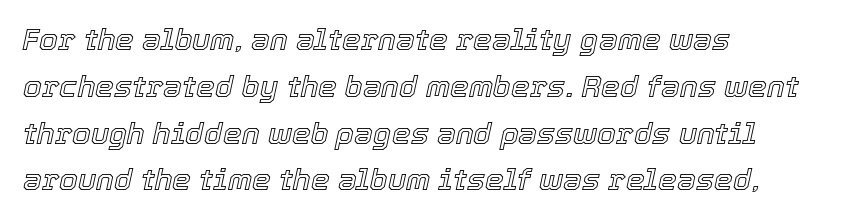
The image shows 30 px text type, italic (leaning right); set left-aligned, normal line spacing (1.56x), normal letter spacing, not underlined; a medium x-height.
